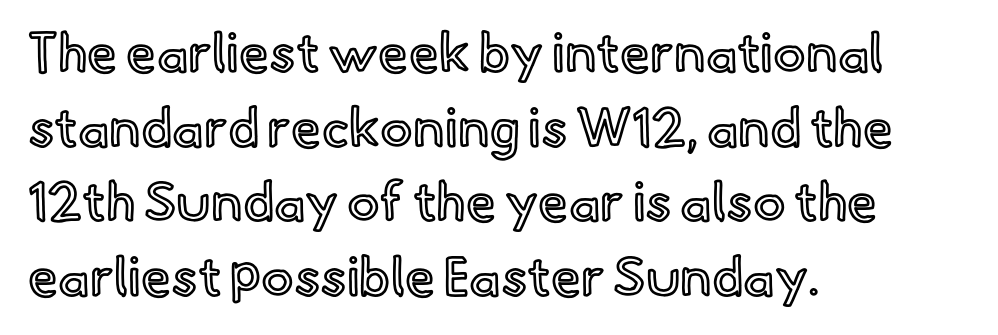
Layout note: lines flush left. Plain, unruled lines of type. The rendering uses natural spacing where letterforms have individual widths. The lines sit at an ordinary, default distance from one another.
